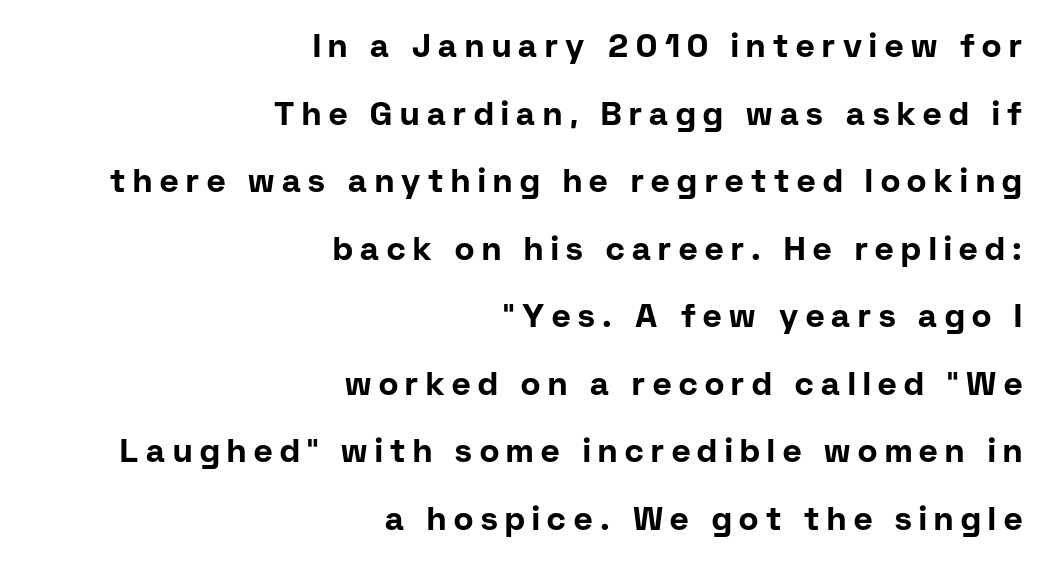
{"serif": "no", "italic": "no", "bold": "yes", "weight": "bold", "width": "normal", "stroke_contrast": "low", "x_height": "medium", "monospaced": "no", "underline": "no", "align": "right", "line_spacing": "loose", "line_spacing_ratio": 2.11, "letter_spacing": "wide", "letter_spacing_em": 0.24, "glyph_px": 32}
